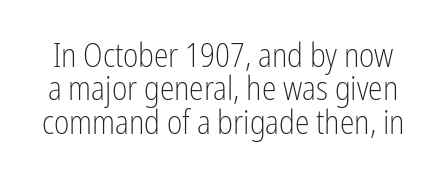
Q: Is the text bold? A: No.
Q: Is the text italic (slanted)? A: No, it is upright.
Q: Is the typeface a serif or a sans-serif typeface? A: Sans-serif.
Q: Is the text underlined? A: No.
Q: Is the spacing between letters normal or unusually wide? A: Normal.
Q: Is the spacing between lines tight, normal or loose? A: Tight.
Q: Width (condensed, normal, or wide)? A: Condensed.
Q: Stroke contrast? A: Low.
Q: x-height? A: Medium.
Q: Monospaced? A: No.
